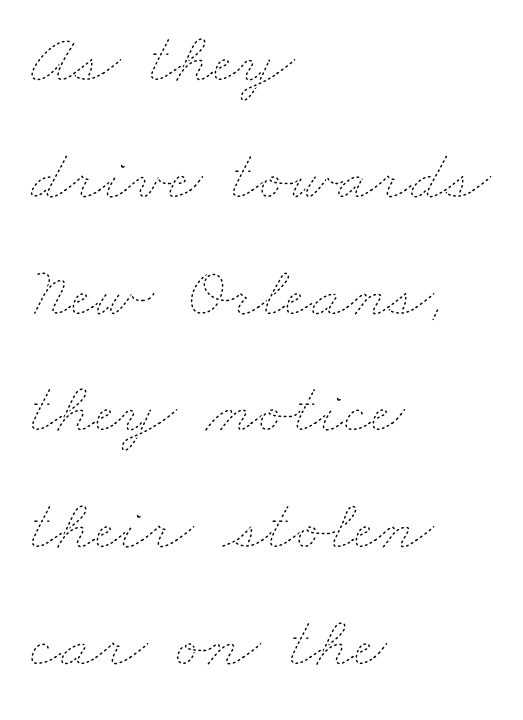
Observe the ordinary spacing: letters are neighbours, not strangers. Line spacing here is normal. Alignment: flush left. Weight class: somewhere from thin through regular.
